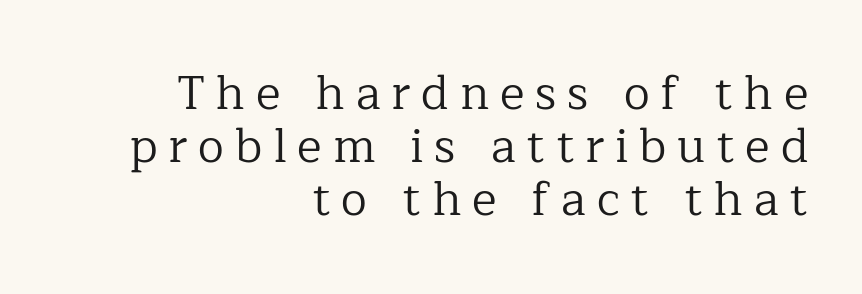
A typesetter would call this proportional, since set widths differ per character. Posture: vertical. Weight: in the light-to-regular range. Typeset ragged left — the right edge is the straight one.
